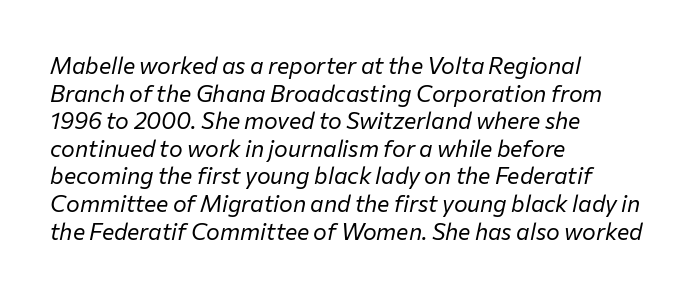
Alignment: flush left. Stems here are at most as thick as an everyday book face. Does the lettering tilt? It does — this is italic. The space directly below the letters is spotless.
